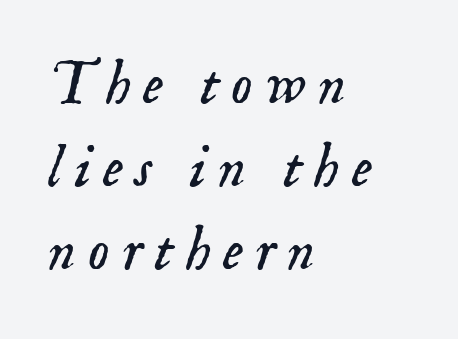
The image shows 60 px light serif type, italic (leaning right); set left-aligned, normal line spacing (1.38x), unusually wide letter spacing (+0.2 em), not underlined; low stroke contrast and a small x-height.
